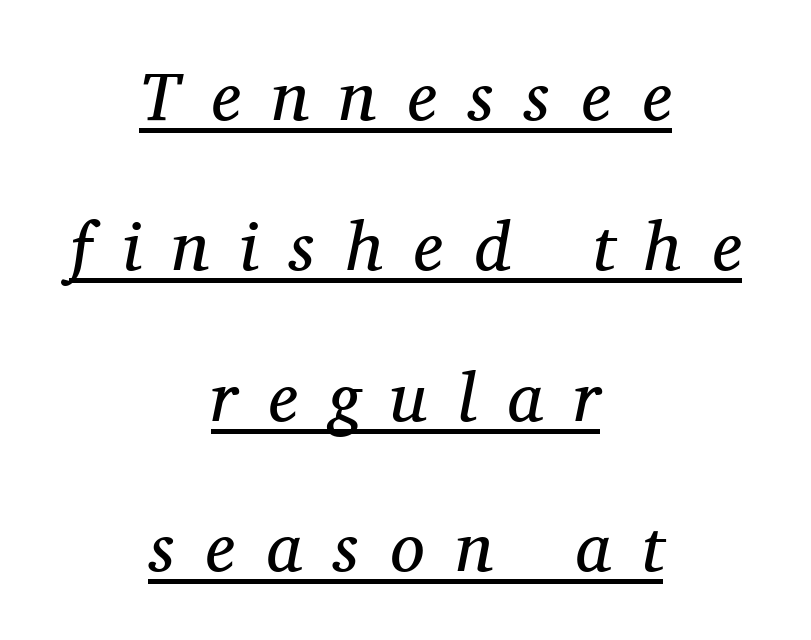
Q: Is the text bold? A: No.
Q: Is the text italic (slanted)? A: Yes, it leans right by about 11 degrees.
Q: Is the typeface a serif or a sans-serif typeface? A: Serif.
Q: Is the text underlined? A: Yes.
Q: How is the paragraph aligned? A: Centered.
Q: Is the spacing between letters normal or unusually wide? A: Unusually wide.
Q: Is the spacing between lines tight, normal or loose? A: Loose.
Q: Width (condensed, normal, or wide)? A: Normal.
Q: Stroke contrast? A: Medium.
Q: x-height? A: Medium.
Q: Monospaced? A: No.
